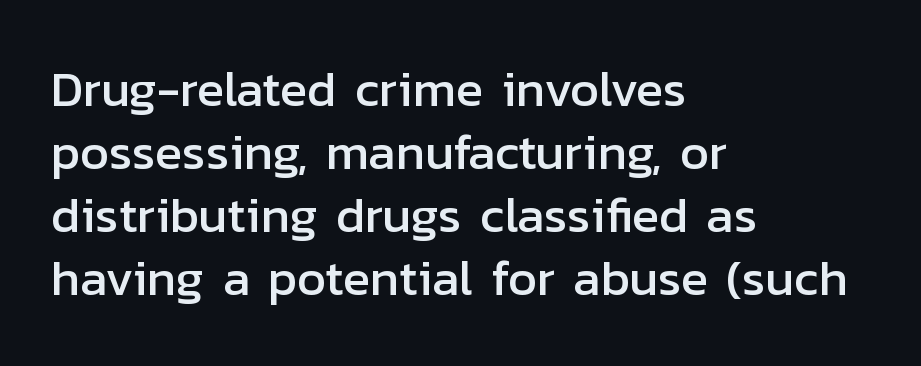
Q: Is the text italic (slanted)? A: No, it is upright.
Q: Is the typeface a serif or a sans-serif typeface? A: Sans-serif.
Q: Is the text underlined? A: No.
Q: How is the paragraph aligned? A: Left-aligned.
Q: Is the spacing between letters normal or unusually wide? A: Normal.
Q: Is the spacing between lines tight, normal or loose? A: Normal.
Q: Width (condensed, normal, or wide)? A: Normal.
Q: Stroke contrast? A: Low.
Q: x-height? A: Medium.
Q: Monospaced? A: No.
